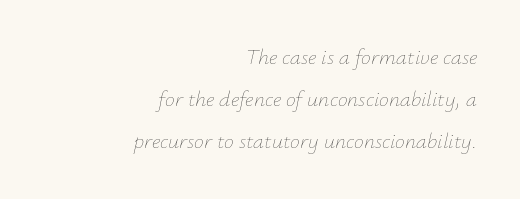
The image shows 22 px text type, italic (leaning right); set right-aligned, loose line spacing (1.91x), normal letter spacing, not underlined.
